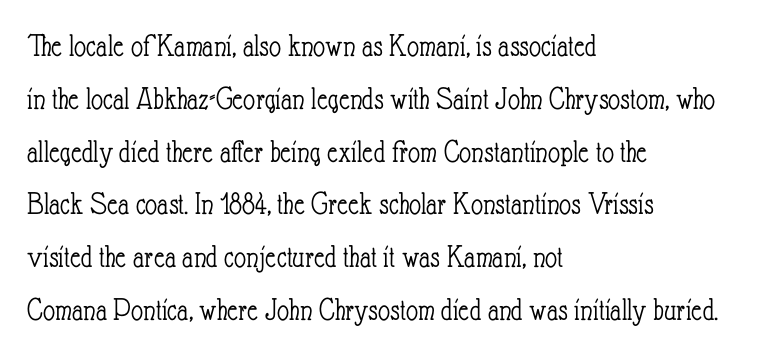
The image shows 33 px light, condensed type, upright; set left-aligned, normal line spacing (1.6x), normal letter spacing, not underlined; low stroke contrast and a small x-height.
